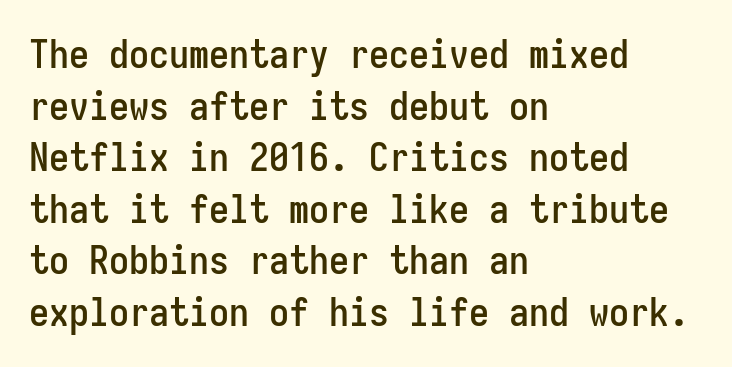
Fixed-width glyphs throughout — classic coding-font behaviour. You can tell it's not italic because the verticals are truly vertical. Unmarked baselines from the first word to the last. Summary of vertical rhythm: regular, with standard interline spacing. You can tell from the bare stems that sans-serif type was used.
